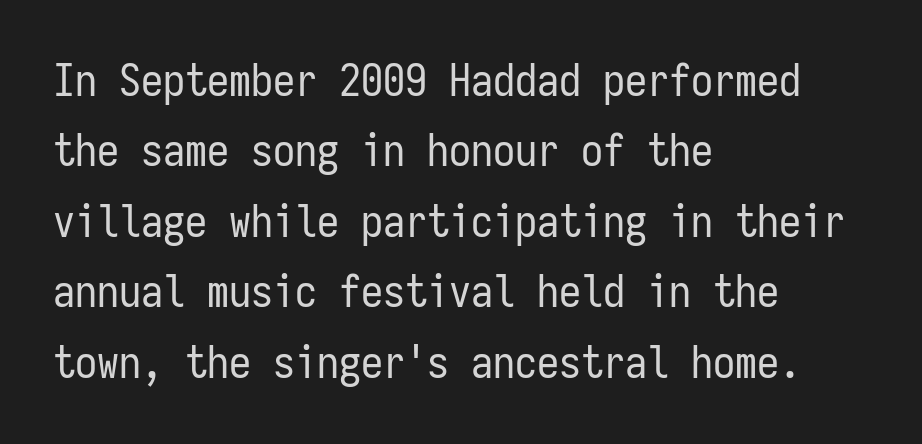
{"serif": "no", "italic": "no", "bold": "no", "weight": "regular", "width": "condensed", "stroke_contrast": "low", "x_height": "medium", "monospaced": "yes", "underline": "no", "align": "left", "line_spacing": "normal", "line_spacing_ratio": 1.6, "letter_spacing": "normal", "letter_spacing_em": 0.0, "glyph_px": 44}
